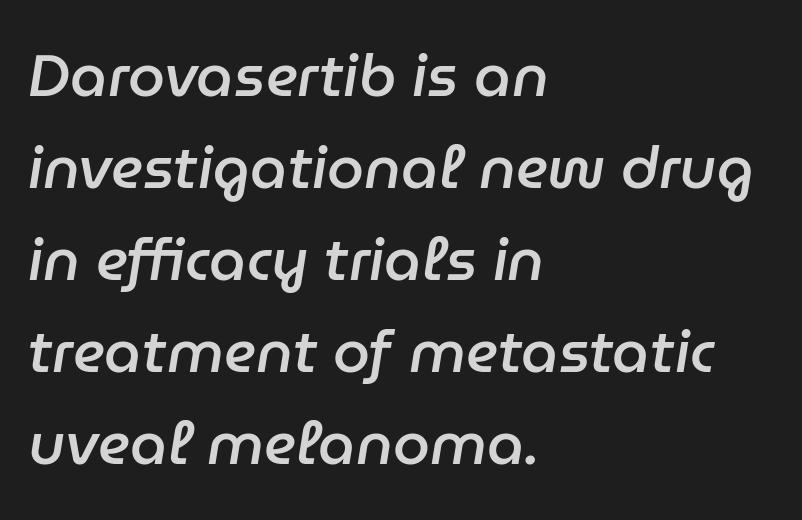
Horizontal alignment here is leftward, the default for most running prose. The space directly below the letters is spotless. Is there much room between lines? A standard amount, neither cramped nor airy. The letters sit at their default tracking, neither squeezed nor spread. The passage shown is typed in a proportional face where columns would drift. In terms of posture, this sample is oblique.
